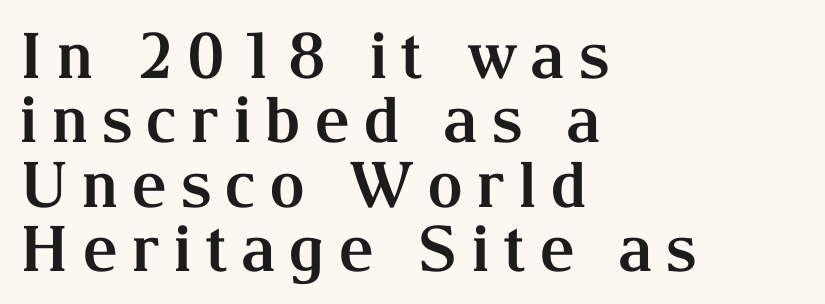
{"serif": "yes", "italic": "no", "bold": "yes", "weight": "bold", "width": "normal", "stroke_contrast": "medium", "x_height": "medium", "monospaced": "no", "underline": "no", "align": "left", "line_spacing": "tight", "line_spacing_ratio": 1.02, "letter_spacing": "wide", "letter_spacing_em": 0.2, "glyph_px": 63}
